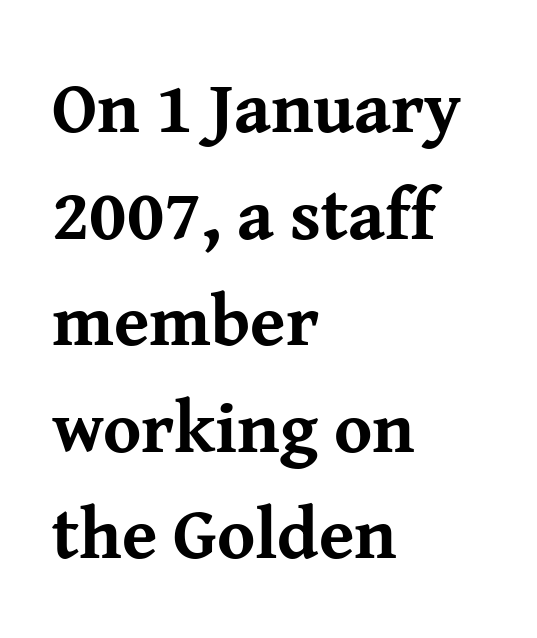
{"serif": "yes", "italic": "no", "bold": "yes", "weight": "bold", "width": "normal", "stroke_contrast": "medium", "x_height": "medium", "monospaced": "no", "underline": "no", "align": "left", "line_spacing": "normal", "line_spacing_ratio": 1.48, "letter_spacing": "normal", "letter_spacing_em": 0.0, "glyph_px": 72}
